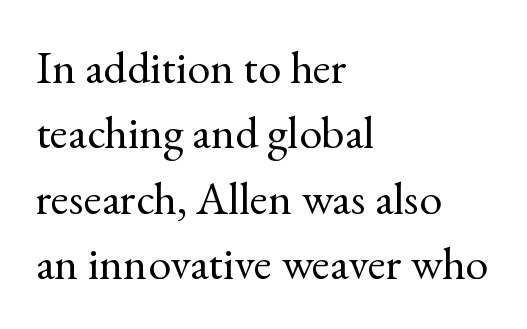
{"serif": "yes", "italic": "no", "bold": "no", "weight": "regular", "width": "normal", "x_height": "small", "monospaced": "no", "underline": "no", "align": "left", "line_spacing": "normal", "line_spacing_ratio": 1.42, "letter_spacing": "normal", "letter_spacing_em": 0.0, "glyph_px": 46}
